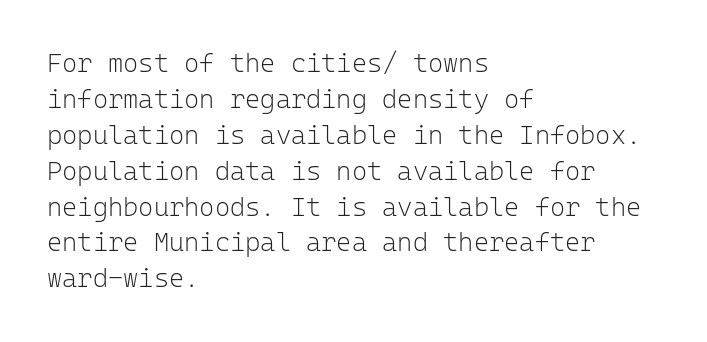
The characters are drawn with everyday or finer stroke widths. Line beginnings align vertically; line endings do not. Rule under the text: the space is simply empty. Words appear dense and cohesive because spacing is normal. Whoever set this chose a conventional vertical rhythm. Rendered with straight, roman letterforms.
